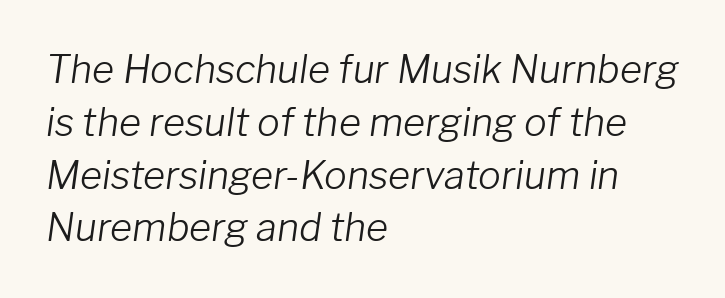
The image shows 38 px light type, italic (leaning right); set left-aligned, normal line spacing (1.39x), normal letter spacing, not underlined; low stroke contrast and a medium x-height.
